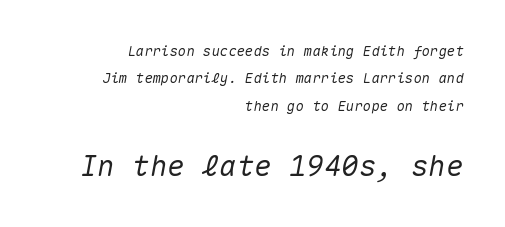
Q: Is the text italic (slanted)? A: Yes, it leans right by about 10 degrees.
Q: Is the text underlined? A: No.
Q: How is the paragraph aligned? A: Right-aligned.
Q: Is the spacing between letters normal or unusually wide? A: Normal.
Q: Is the spacing between lines tight, normal or loose? A: Loose.
Q: Which block of text is set in a larger size, the first (top) or the second (bottom)? A: The second (bottom) one.
Q: Width (condensed, normal, or wide)? A: Normal.
Q: Stroke contrast? A: Medium.
Q: x-height? A: Medium.
Q: Monospaced? A: Yes.
